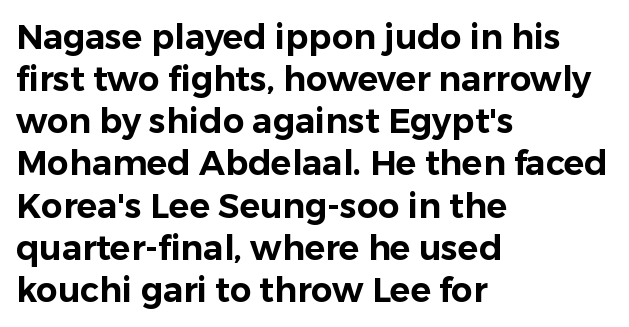
Do the characters align in a grid? No, the font is proportional. Observe the ordinary spacing: letters are neighbours, not strangers. Just letters on the line, the space beneath them empty. The text was rendered using a sans face with plain stroke endings. Posture: vertical. A student would call this left alignment; a typographer would say flush left, rag right.
